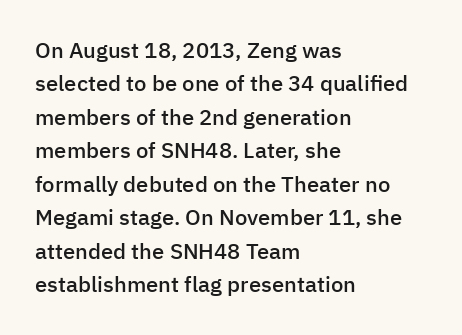
The image shows 22 px text type, upright; set left-aligned, normal line spacing (1.52x), normal letter spacing, not underlined.
